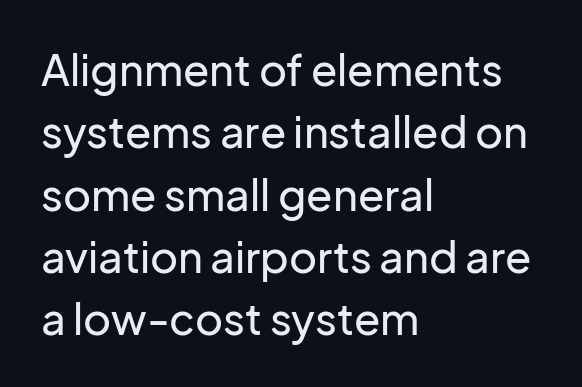
The image shows 43 px sans-serif type, upright; set left-aligned, normal line spacing (1.45x), normal letter spacing, not underlined; low stroke contrast and a medium x-height.
